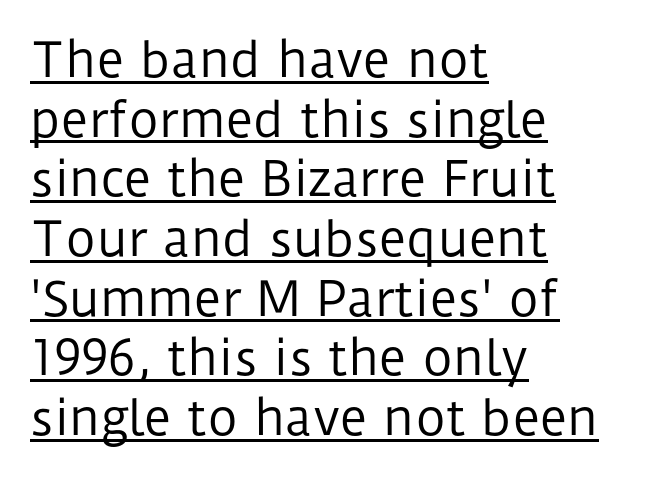
{"serif": "no", "italic": "no", "bold": "no", "weight": "regular", "width": "normal", "stroke_contrast": "low", "x_height": "medium", "monospaced": "no", "underline": "yes", "align": "left", "line_spacing": "normal", "line_spacing_ratio": 1.27, "letter_spacing": "normal", "letter_spacing_em": 0.0, "glyph_px": 47}
